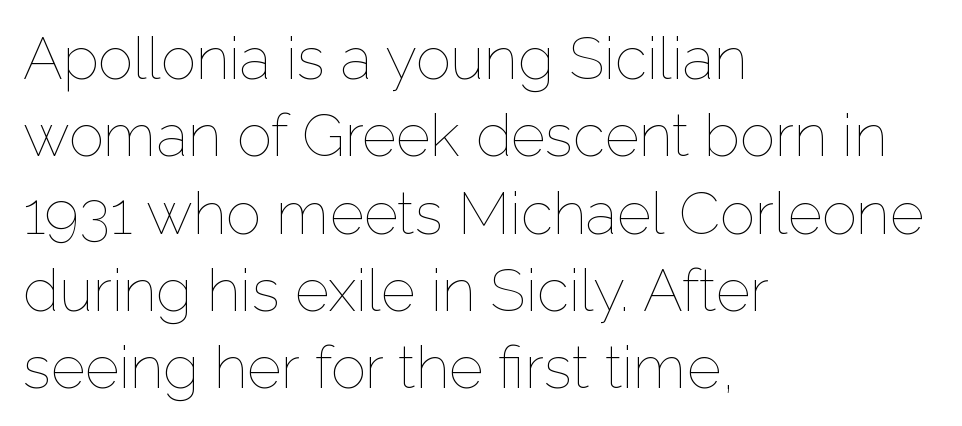
In CSS terms this would be text-align: left. Words float on clear page, feet unadorned. Stem width sits at or under what a default text font uses. The leading is moderate, giving the passage an even texture. The lettering stays uniformly vertical, giving the passage a roman look.
